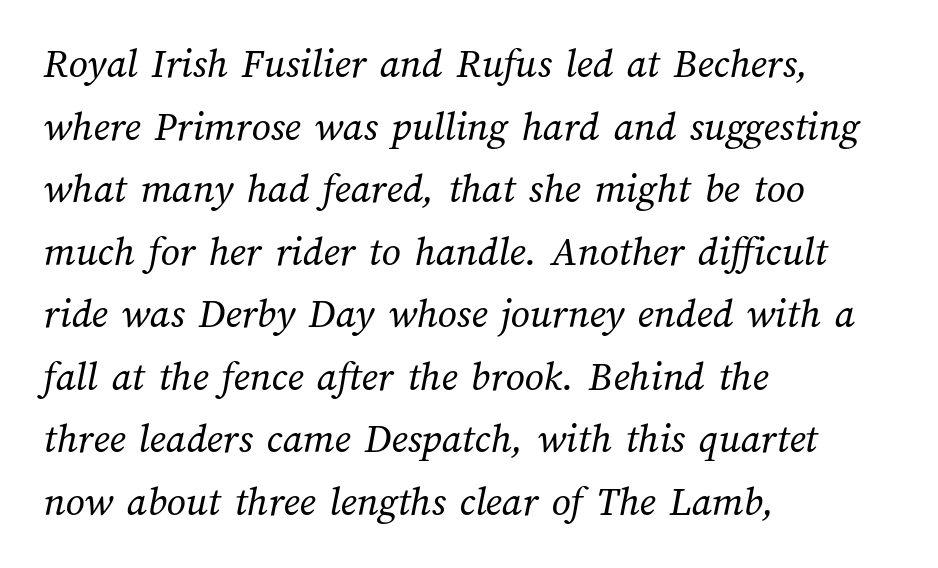
Q: Is the text bold? A: No.
Q: Is the text underlined? A: No.
Q: How is the paragraph aligned? A: Left-aligned.
Q: Is the spacing between letters normal or unusually wide? A: Normal.
Q: Is the spacing between lines tight, normal or loose? A: Normal.
Q: Width (condensed, normal, or wide)? A: Normal.
Q: Stroke contrast? A: Medium.
Q: x-height? A: Medium.
Q: Monospaced? A: No.
